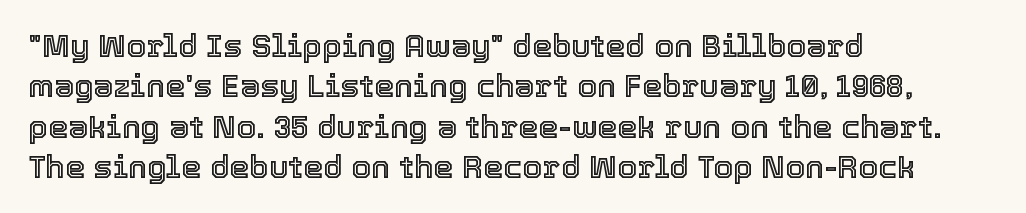
{"italic": "no", "width": "normal", "x_height": "medium", "monospaced": "no", "underline": "no", "align": "left", "line_spacing": "normal", "line_spacing_ratio": 1.26, "letter_spacing": "normal", "letter_spacing_em": 0.0, "glyph_px": 32}
